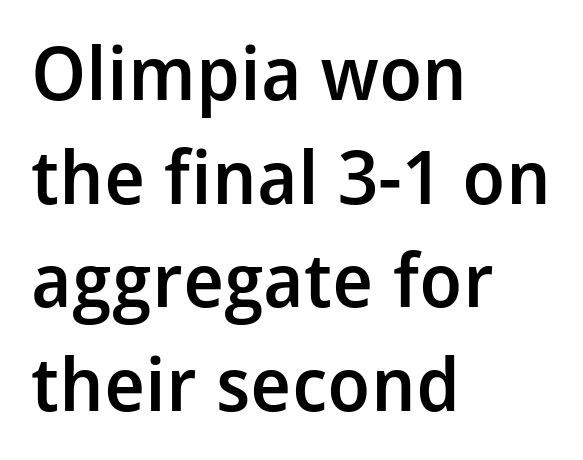
Where is the straight margin? On the left. The tracking reads as untouched default to a designer's eye. Here the designer chose a conventional face with non-uniform glyph widths. A typesetter would mark this as roman, not italic. A normal amount of white space separates one row of letters from the next.
